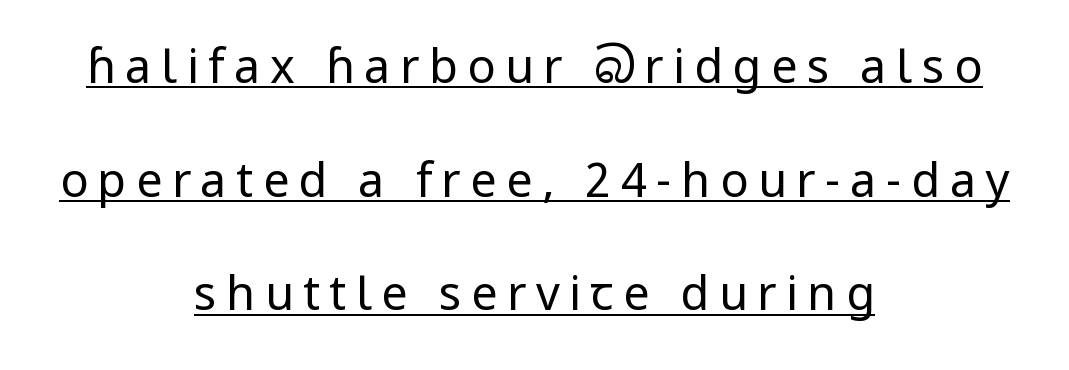
{"serif": "no", "italic": "no", "bold": "no", "weight": "regular", "width": "normal", "stroke_contrast": "low", "x_height": "medium", "monospaced": "no", "underline": "yes", "align": "center", "line_spacing": "loose", "line_spacing_ratio": 2.42, "letter_spacing": "wide", "letter_spacing_em": 0.2, "glyph_px": 47}
